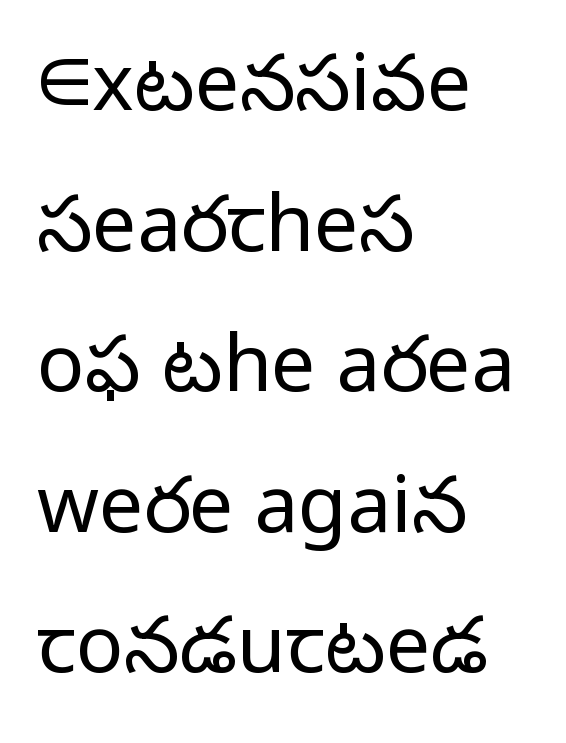
Vertical stems look standard width or narrower in stroke. Check under the words: just untouched page. Honestly, the letter spacing is just normal — you wouldn't notice it. Proportional: the letters do not fall into vertical columns.
